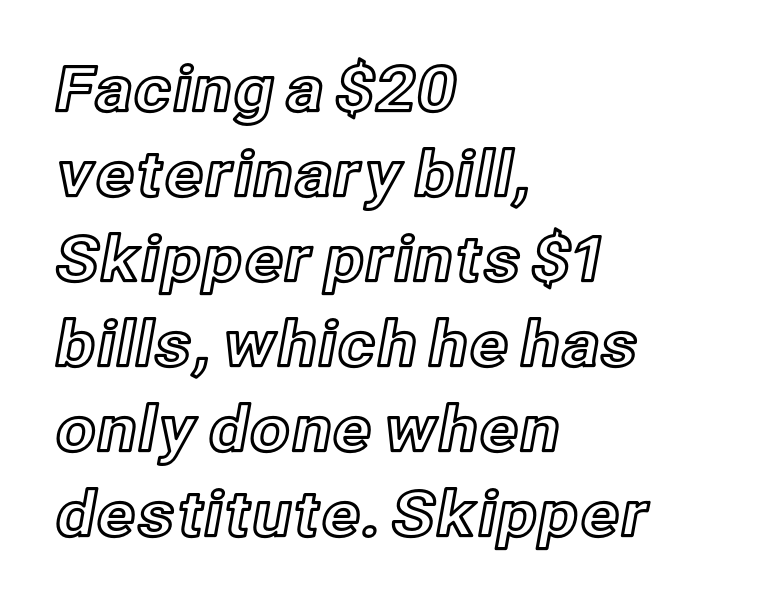
Horizontally, the lines are justified to the leading edge only. You could call the tracking neutral — neither tight nor loose. Type without underlining. Vertically, the passage feels balanced, rows spaced as you'd expect. The passage shown is typed in a proportional face where columns would drift.
